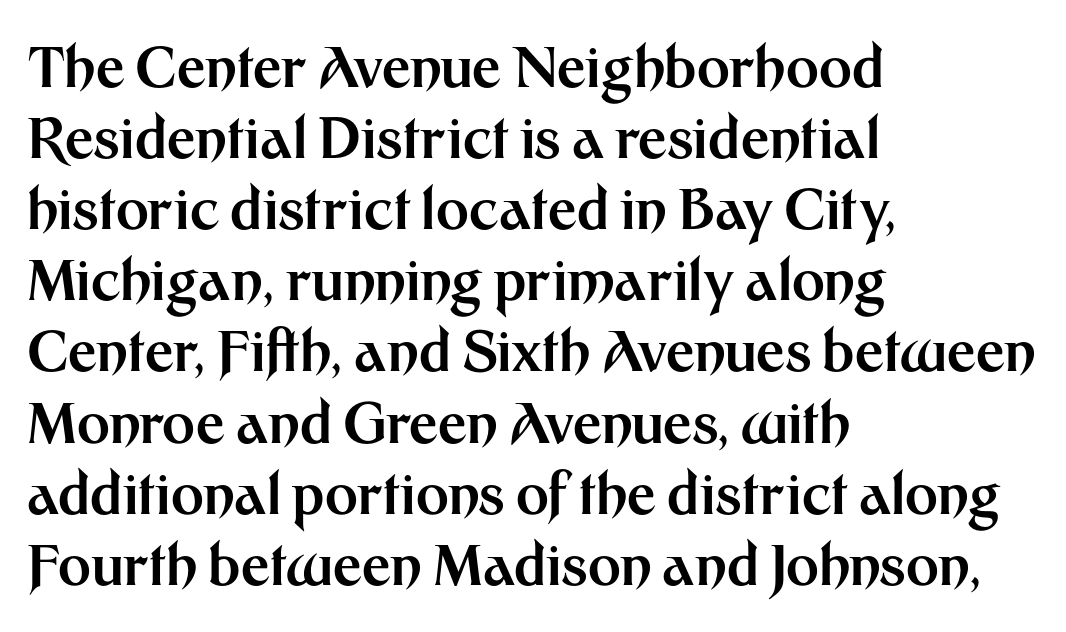
The image shows 56 px bold sans-serif type, upright; set left-aligned, normal line spacing (1.27x), normal letter spacing, not underlined; medium stroke contrast and a medium x-height.
